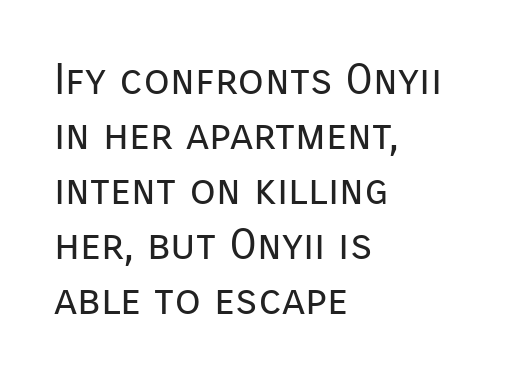
Regular leading. Caption: face not bold, strokes unweighted. No extra tracking has been applied to these lines. Honestly, there is no underline to notice here at all. In CSS terms this would be text-align: left. Spacing verdict: proportional, widths tailored to each character.
